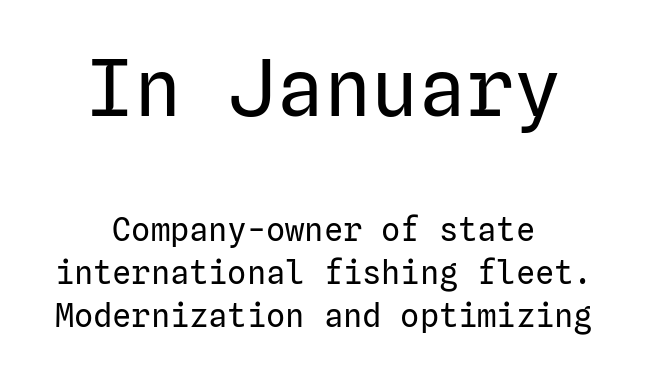
{"serif": "no", "italic": "no", "bold": "no", "weight": "regular", "width": "normal", "stroke_contrast": "low", "x_height": "medium", "underline": "no", "align": "center", "line_spacing": "normal", "line_spacing_ratio": 1.35, "letter_spacing": "normal", "letter_spacing_em": 0.0, "larger_block": "first", "size_ratio": 2.47, "glyph_px": 79}
